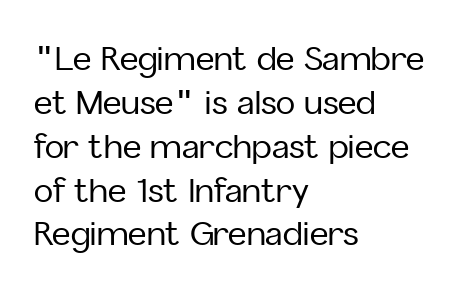
{"serif": "no", "italic": "no", "width": "normal", "stroke_contrast": "low", "x_height": "medium", "monospaced": "no", "underline": "no", "align": "left", "line_spacing": "normal", "line_spacing_ratio": 1.37, "letter_spacing": "normal", "letter_spacing_em": 0.0, "glyph_px": 32}
